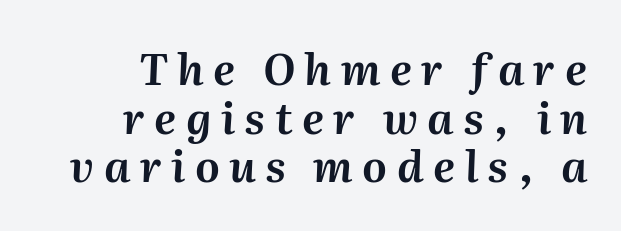
The image shows 43 px text type, italic (leaning right); set right-aligned, tight line spacing (1.13x), unusually wide letter spacing (+0.22 em), not underlined; medium stroke contrast and a medium x-height.
